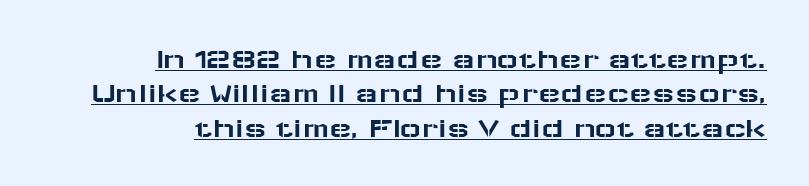
Q: Is the text italic (slanted)? A: No, it is upright.
Q: Is the typeface a serif or a sans-serif typeface? A: Sans-serif.
Q: Is the text underlined? A: Yes.
Q: How is the paragraph aligned? A: Right-aligned.
Q: Is the spacing between letters normal or unusually wide? A: Normal.
Q: Is the spacing between lines tight, normal or loose? A: Tight.
Q: Width (condensed, normal, or wide)? A: Wide.
Q: Stroke contrast? A: Low.
Q: x-height? A: Medium.
Q: Monospaced? A: No.
